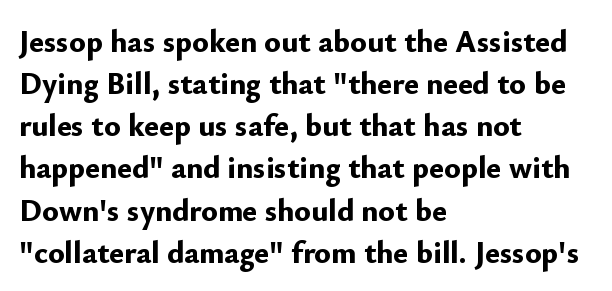
The vertical gap from one line to the next is medium. Note the varied advance widths — an 'i' is clearly narrower than an 'm'. You can tell from the bare stems that sans-serif type was used. The strokes are fattened all the way to bold.
